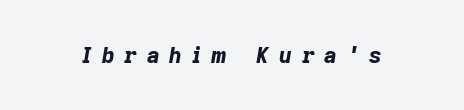
The image shows 22 px bold type, italic (leaning right); set unusually wide letter spacing (+0.45 em), not underlined.
